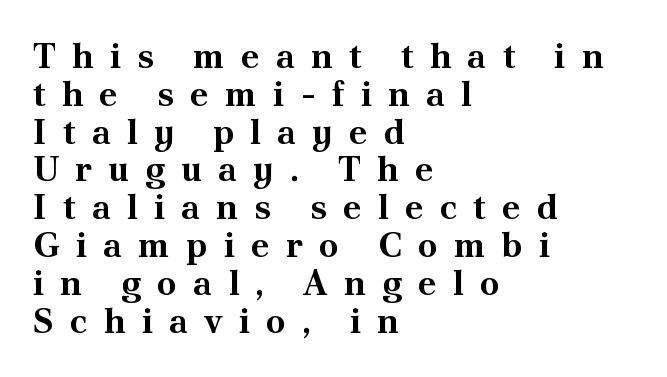
Q: Is the text bold? A: Yes.
Q: Is the text italic (slanted)? A: No, it is upright.
Q: Is the typeface a serif or a sans-serif typeface? A: Serif.
Q: Is the text underlined? A: No.
Q: How is the paragraph aligned? A: Left-aligned.
Q: Is the spacing between letters normal or unusually wide? A: Unusually wide.
Q: Is the spacing between lines tight, normal or loose? A: Tight.
Q: Width (condensed, normal, or wide)? A: Normal.
Q: Stroke contrast? A: Medium.
Q: x-height? A: Small.
Q: Monospaced? A: No.
